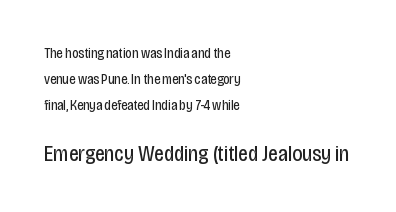
Q: Is the text bold? A: No.
Q: Is the text italic (slanted)? A: No, it is upright.
Q: Is the text underlined? A: No.
Q: How is the paragraph aligned? A: Left-aligned.
Q: Is the spacing between letters normal or unusually wide? A: Normal.
Q: Which block of text is set in a larger size, the first (top) or the second (bottom)? A: The second (bottom) one.
